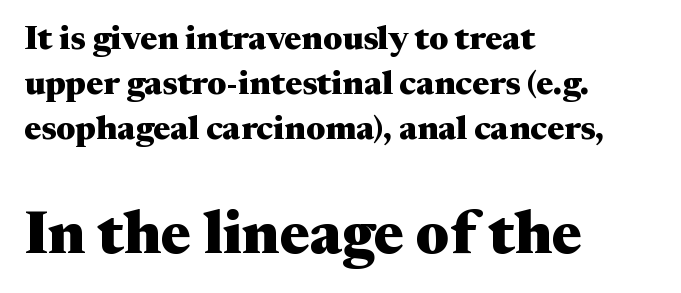
The vertical gap from one line to the next is medium. Is the type bold? Yes — the strokes are clearly thick and heavy. Which margin do the lines hug? The left one — the right edge is uneven. Anything drawn beneath the words? Only blank space. Posture: vertical.
